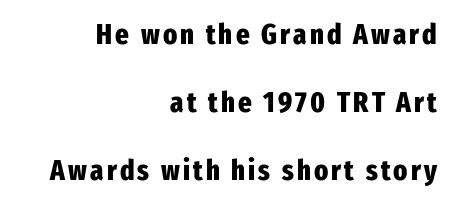
Anything drawn beneath the words? Only blank space. The letters advance in unequal steps, a hallmark of proportional type. Compared with a flush-left layout, this one pins lines to the opposite, right side. The letters stand straight up with perfectly vertical stems. The lines are spread far apart with generous leading. Typographic density is high because the face is bold.
